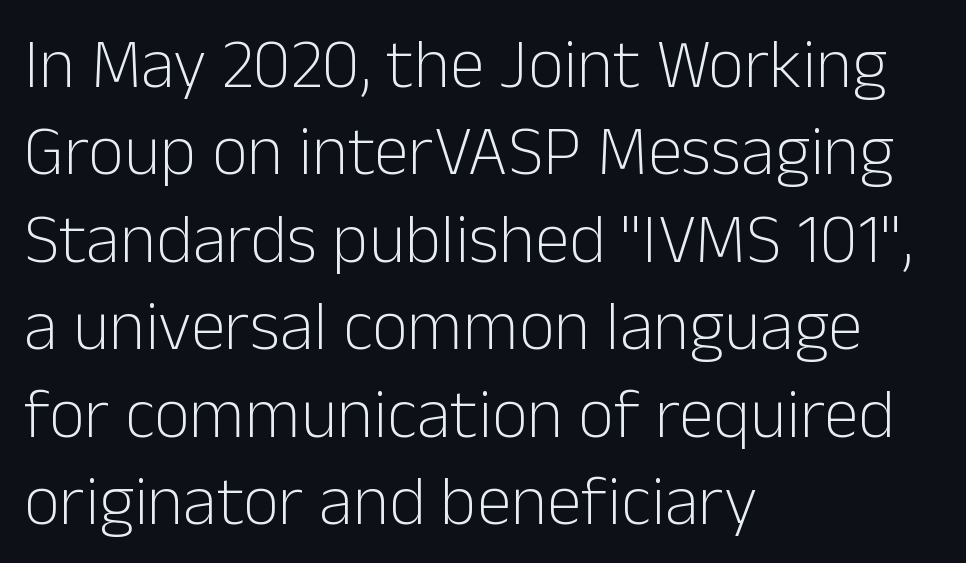
This sample is left-justified, so line endings fall wherever the words run out. In terms of leading, this rendering sits right in the middle. Here the designer chose a conventional face with non-uniform glyph widths. The designer went with a sans here, leaving each stem footless. There is no visible air inserted between adjacent glyphs.
